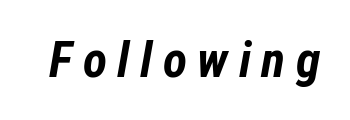
The image shows 50 px bold, condensed type, italic (leaning right); set unusually wide letter spacing (+0.21 em), not underlined; low stroke contrast and a medium x-height.
